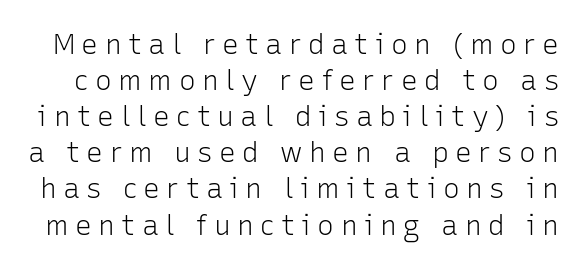
A roman cut, with each character standing at attention. Check the space under the baseline: it is left empty. A normal amount of white space separates one row of letters from the next. The characters are drawn with everyday or finer stroke widths. The type is letterspaced generously, with wide tracking. The rendering uses natural spacing where letterforms have individual widths.
